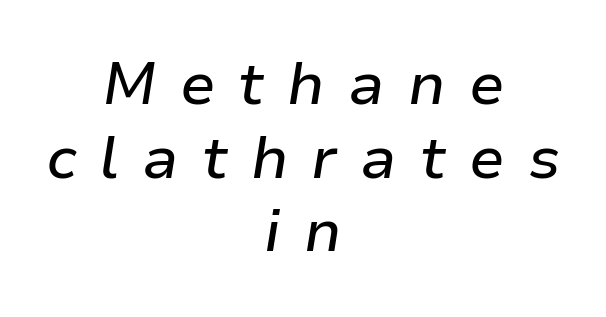
Q: Is the text italic (slanted)? A: Yes, it leans right by about 9 degrees.
Q: Is the text underlined? A: No.
Q: How is the paragraph aligned? A: Centered.
Q: Is the spacing between letters normal or unusually wide? A: Unusually wide.
Q: Is the spacing between lines tight, normal or loose? A: Normal.
Q: Width (condensed, normal, or wide)? A: Normal.
Q: Stroke contrast? A: Low.
Q: x-height? A: Medium.
Q: Monospaced? A: No.
